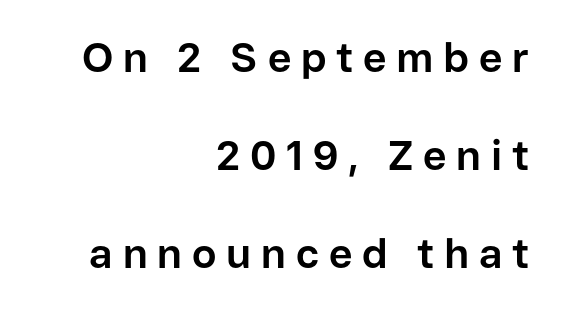
The image shows 41 px bold sans-serif type, upright; set right-aligned, loose line spacing (2.39x), unusually wide letter spacing (+0.24 em), not underlined; low stroke contrast and a medium x-height.
